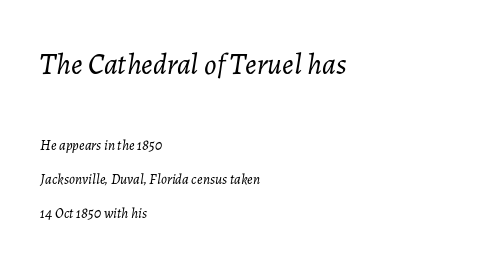
The lines in this sample share a left origin and differ only in where they stop. The face used here is rendered with its standard letterfit. Type size steps down from the first block to the second. The rendering uses natural spacing where letterforms have individual widths. These glyphs show unthickened strokes, regular width or finer.
